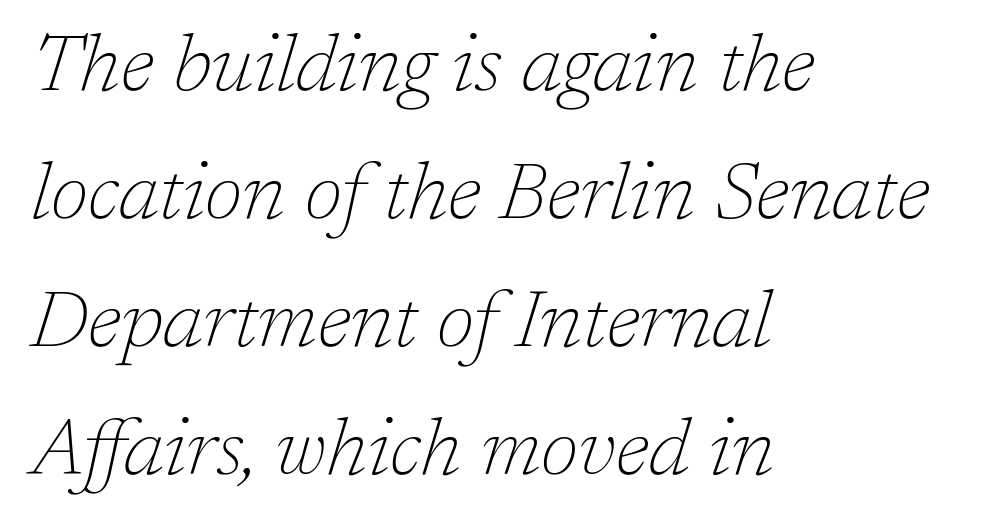
Looks like regular typesetting: each glyph gets only the width it needs. Beneath every word, the page is bare. Each stroke keeps to a modest, everyday thickness or less. Observe the serifs anchoring each vertical stroke in this sample. These lines were composed using italics.
